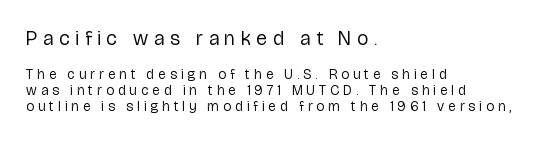
The image shows 20 px text type, upright; set left-aligned, tight line spacing (1.14x), unusually wide letter spacing (+0.3 em), not underlined; the first (top) block is 1.43x larger.
